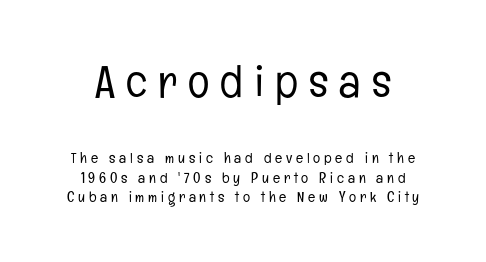
{"serif": "no", "italic": "no", "bold": "no", "weight": "light", "width": "condensed", "stroke_contrast": "low", "x_height": "medium", "monospaced": "no", "underline": "no", "line_spacing": "normal", "line_spacing_ratio": 1.3, "letter_spacing": "wide", "letter_spacing_em": 0.25, "larger_block": "first", "size_ratio": 3.0, "glyph_px": 45}
